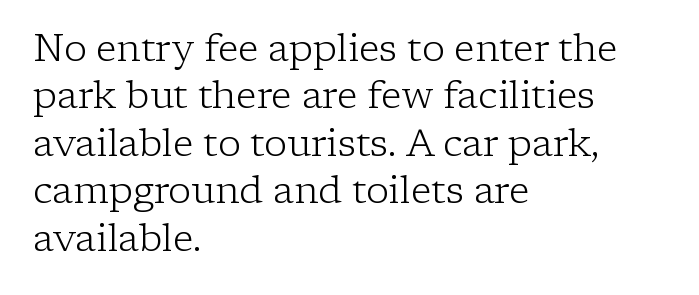
Q: Is the text bold? A: No.
Q: Is the text italic (slanted)? A: No, it is upright.
Q: Is the typeface a serif or a sans-serif typeface? A: Serif.
Q: Is the text underlined? A: No.
Q: How is the paragraph aligned? A: Left-aligned.
Q: Is the spacing between letters normal or unusually wide? A: Normal.
Q: Is the spacing between lines tight, normal or loose? A: Normal.
Q: Width (condensed, normal, or wide)? A: Normal.
Q: Stroke contrast? A: Low.
Q: x-height? A: Medium.
Q: Monospaced? A: No.
